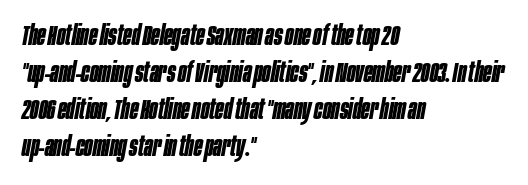
The image shows 28 px bold, condensed type, italic (leaning right); set left-aligned, normal line spacing (1.32x), normal letter spacing, not underlined; low stroke contrast and a large x-height.
